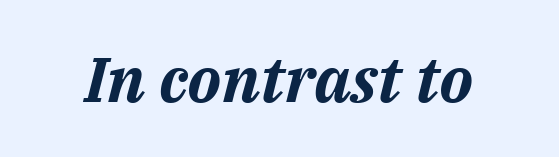
The image shows 63 px bold type, italic (leaning right); set normal letter spacing, not underlined; medium stroke contrast and a medium x-height.
